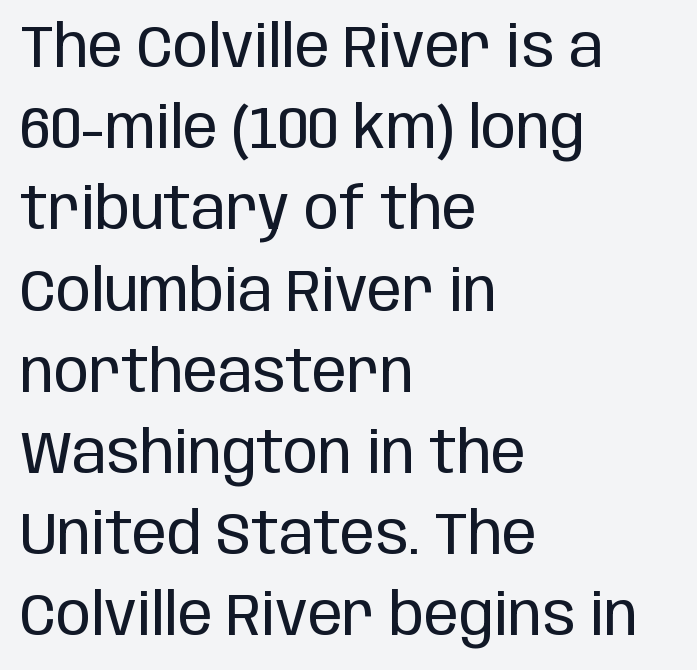
Upright lettering throughout. Students, note that the glyphs here touch the page at normal intervals. Where is the straight margin? On the left. The passage shown is typed in a proportional face where columns would drift. Quick note: underline off. The designer left line spacing at the default.
